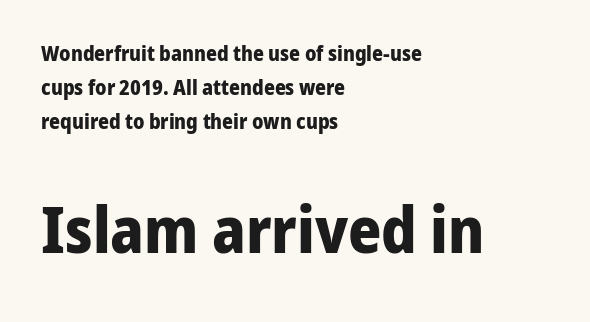
The image shows 64 px bold sans-serif type, upright; set left-aligned, normal line spacing (1.62x), normal letter spacing, not underlined; the second (bottom) block is 3.05x larger; low stroke contrast and a medium x-height.
